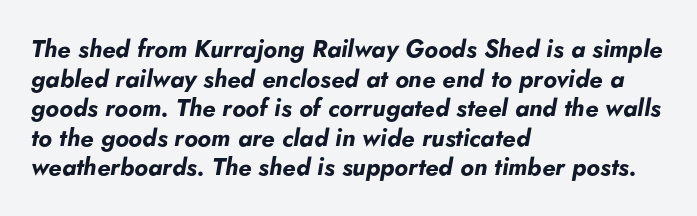
Q: Is the text bold? A: Yes.
Q: Is the text italic (slanted)? A: Yes, it leans right by about 5 degrees.
Q: Is the text underlined? A: No.
Q: How is the paragraph aligned? A: Left-aligned.
Q: Is the spacing between letters normal or unusually wide? A: Normal.
